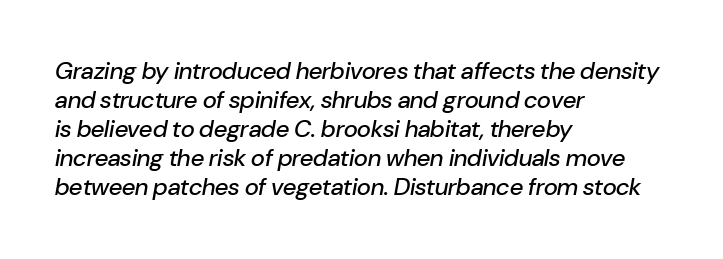
The image shows 24 px text type, italic (leaning right); set left-aligned, line spacing 1.21x, normal letter spacing, not underlined.
